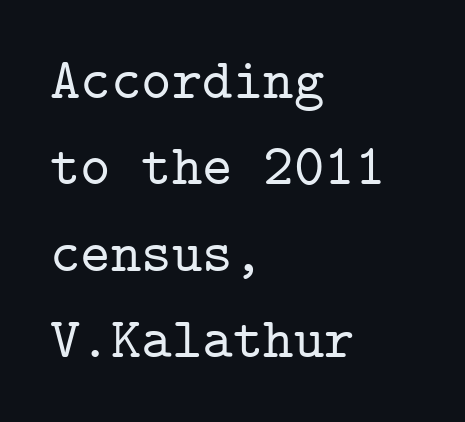
{"serif": "yes", "italic": "no", "width": "normal", "stroke_contrast": "low", "x_height": "medium", "monospaced": "yes", "underline": "no", "align": "left", "line_spacing": "normal", "line_spacing_ratio": 1.49, "letter_spacing": "normal", "letter_spacing_em": 0.0, "glyph_px": 58}
